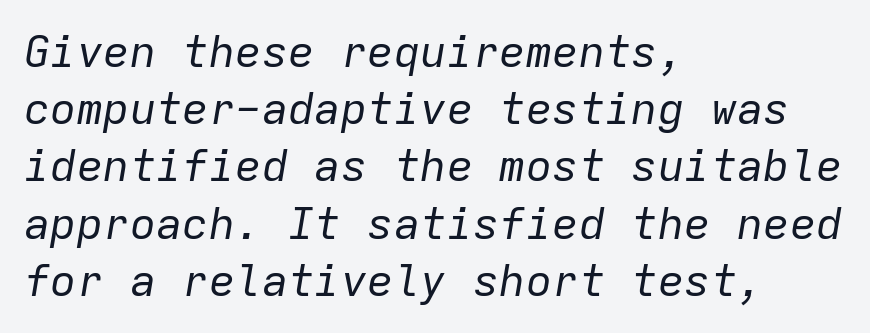
The image shows 44 px regular-weight type, italic (leaning right), monospaced; set left-aligned, normal line spacing (1.3x), normal letter spacing, not underlined; low stroke contrast and a medium x-height.
